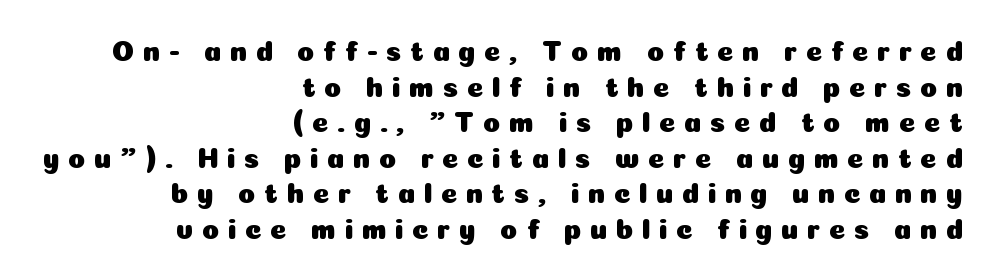
Q: Is the text italic (slanted)? A: No, it is upright.
Q: Is the typeface a serif or a sans-serif typeface? A: Sans-serif.
Q: Is the text underlined? A: No.
Q: How is the paragraph aligned? A: Right-aligned.
Q: Is the spacing between letters normal or unusually wide? A: Unusually wide.
Q: Is the spacing between lines tight, normal or loose? A: Normal.
Q: Width (condensed, normal, or wide)? A: Normal.
Q: Stroke contrast? A: Low.
Q: x-height? A: Medium.
Q: Monospaced? A: No.
